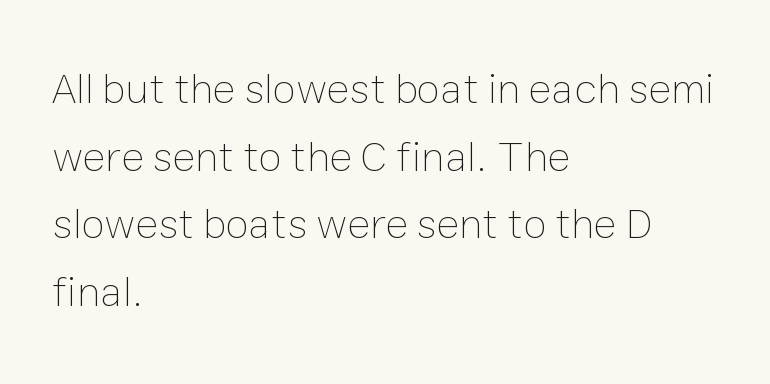
{"italic": "no", "bold": "no", "weight": "thin", "width": "normal", "stroke_contrast": "low", "x_height": "medium", "monospaced": "no", "underline": "no", "align": "left", "line_spacing": "normal", "line_spacing_ratio": 1.57, "letter_spacing": "normal", "letter_spacing_em": 0.0, "glyph_px": 43}
